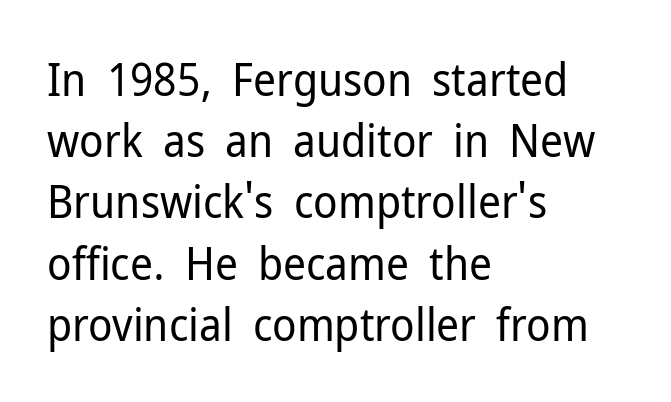
The image shows 45 px regular-weight sans-serif type, upright; set left-aligned, normal line spacing (1.36x), normal letter spacing, not underlined; low stroke contrast and a medium x-height.
